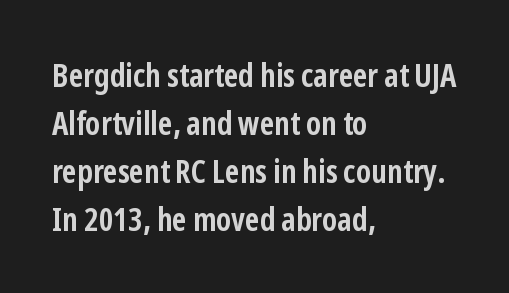
Nobody drew a line under any word here. Standard letterfit; no display-style spreading of the glyphs. Posture: upright roman. The strokes are fattened all the way to bold.
